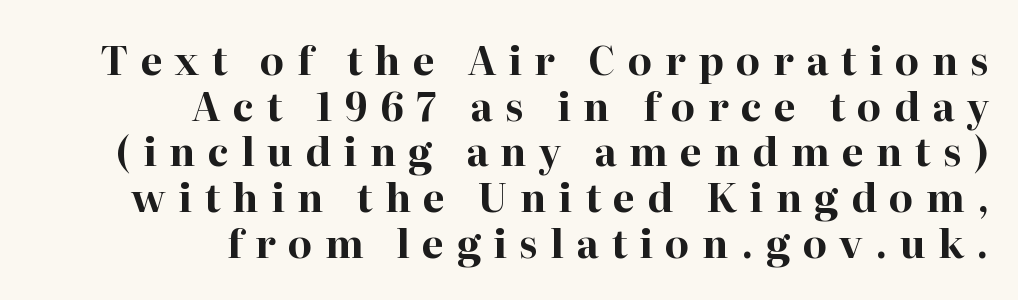
{"serif": "yes", "italic": "no", "bold": "yes", "weight": "bold", "width": "normal", "stroke_contrast": "high", "x_height": "medium", "monospaced": "no", "underline": "no", "align": "right", "line_spacing_ratio": 1.17, "letter_spacing": "wide", "letter_spacing_em": 0.32, "glyph_px": 39}
